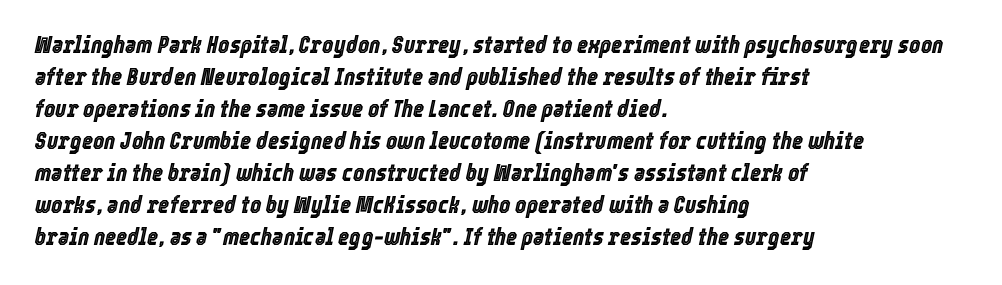
The lines in this sample share a left origin and differ only in where they stop. Slant detected: the letters are inclined. Unmarked baselines from the first word to the last. How would I describe the line gaps? Plain and ordinary.
